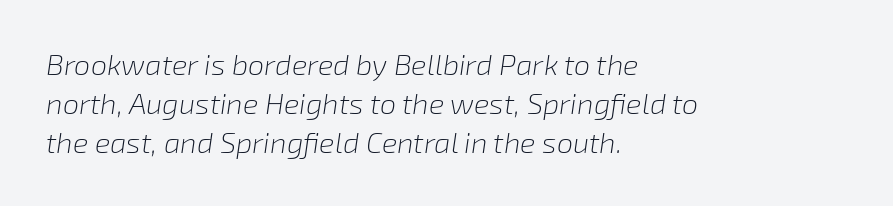
The image shows 29 px light type, italic (leaning right); set left-aligned, normal line spacing (1.34x), normal letter spacing, not underlined; low stroke contrast and a medium x-height.
